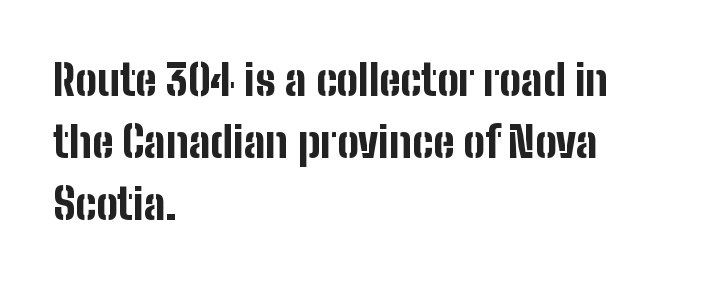
The image shows 43 px bold, condensed sans-serif type, upright; set left-aligned, normal line spacing (1.44x), normal letter spacing, not underlined; low stroke contrast and a medium x-height.
